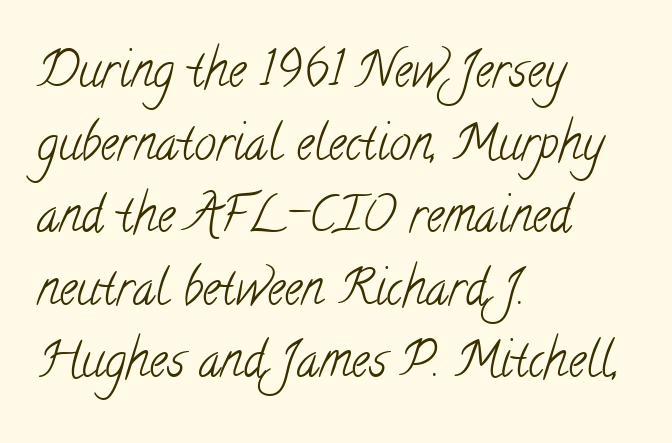
In terms of letterspacing, this is plain default setting. The characters display serif detailing at their extremities. Type without underlining. The weight tops out at a normal text grade.
